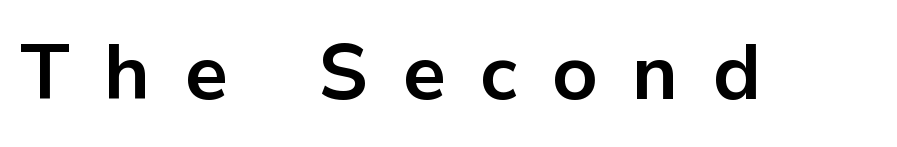
Q: Is the text bold? A: Yes.
Q: Is the text italic (slanted)? A: No, it is upright.
Q: Is the typeface a serif or a sans-serif typeface? A: Sans-serif.
Q: Is the text underlined? A: No.
Q: Is the spacing between letters normal or unusually wide? A: Unusually wide.
Q: Width (condensed, normal, or wide)? A: Normal.
Q: Stroke contrast? A: Low.
Q: x-height? A: Medium.
Q: Monospaced? A: No.
